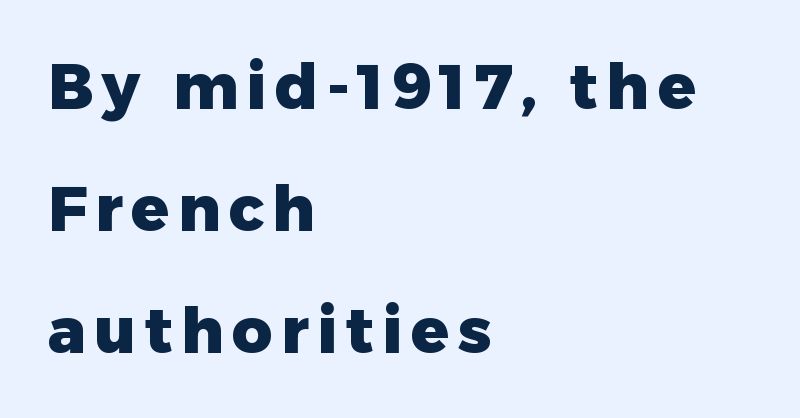
Q: Is the text bold? A: Yes.
Q: Is the text italic (slanted)? A: No, it is upright.
Q: Is the typeface a serif or a sans-serif typeface? A: Sans-serif.
Q: Is the text underlined? A: No.
Q: How is the paragraph aligned? A: Left-aligned.
Q: Is the spacing between lines tight, normal or loose? A: Loose.
Q: Width (condensed, normal, or wide)? A: Normal.
Q: Stroke contrast? A: Low.
Q: x-height? A: Medium.
Q: Monospaced? A: No.
